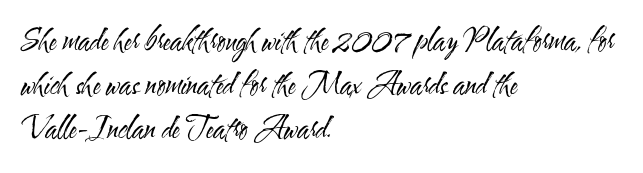
The image shows 29 px regular-weight, condensed sans-serif type; set left-aligned, normal line spacing (1.51x), normal letter spacing, not underlined; medium stroke contrast and a small x-height.
